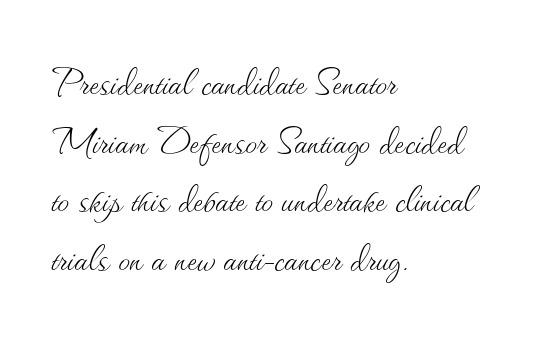
The image shows 47 px thin type; set left-aligned, normal line spacing (1.25x), normal letter spacing, not underlined; medium stroke contrast and a small x-height.
